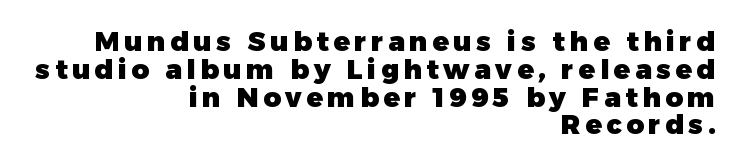
{"italic": "no", "bold": "yes", "underline": "no", "align": "right", "line_spacing": "tight", "line_spacing_ratio": 1.03, "glyph_px": 27}
